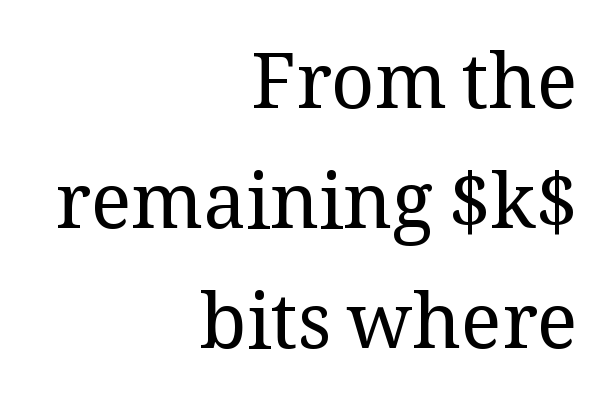
The image shows 76 px regular-weight serif type, upright; set right-aligned, normal line spacing (1.58x), normal letter spacing, not underlined; medium stroke contrast and a medium x-height.
